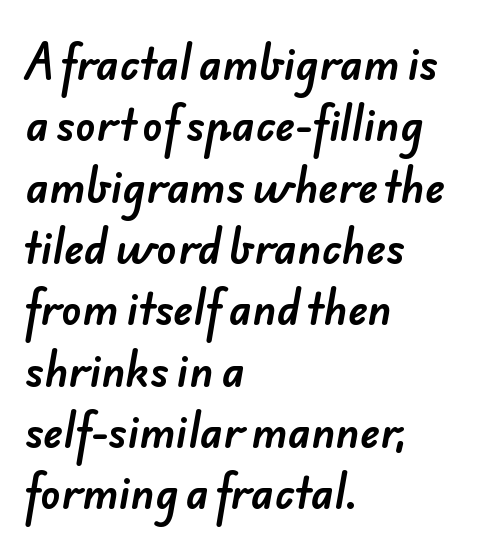
The image shows 42 px sans-serif type; set left-aligned, normal line spacing (1.46x), normal letter spacing, not underlined; low stroke contrast and a small x-height.
